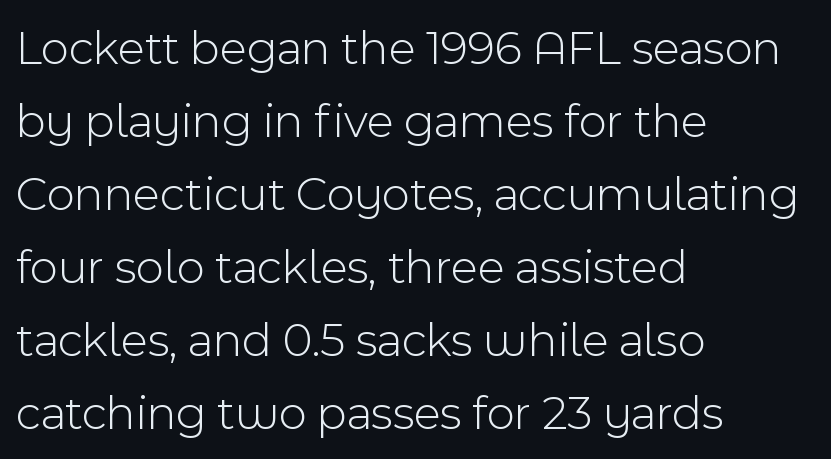
A sans-serif font was chosen for this passage. If you measured baseline to baseline, you'd find a middling distance. This reads as an unemphasized weight, regular at the heaviest. When letters stand straight like this, we call the style roman or upright.
